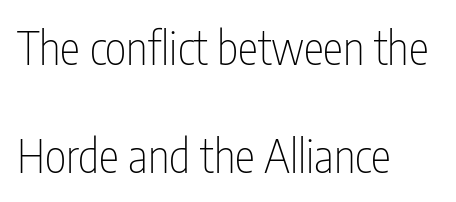
{"serif": "no", "italic": "no", "bold": "no", "weight": "thin", "width": "condensed", "stroke_contrast": "low", "x_height": "medium", "monospaced": "no", "underline": "no", "align": "left", "line_spacing": "loose", "line_spacing_ratio": 2.35, "letter_spacing": "normal", "letter_spacing_em": 0.0, "glyph_px": 46}
